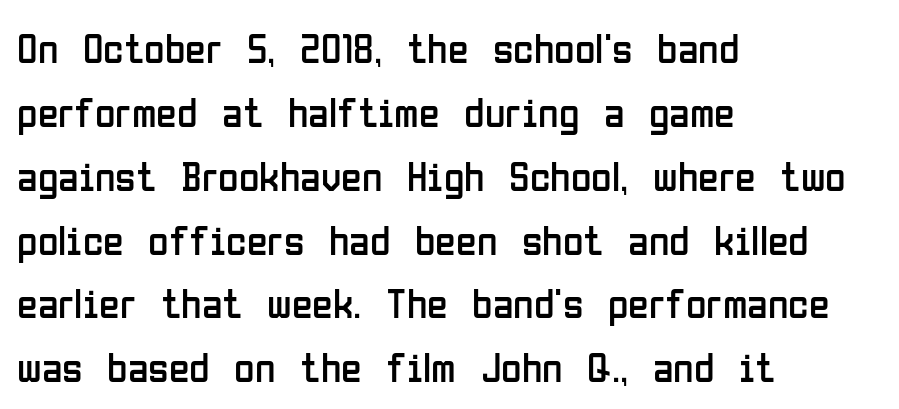
{"serif": "no", "italic": "no", "bold": "no", "weight": "regular", "width": "condensed", "stroke_contrast": "low", "x_height": "medium", "monospaced": "no", "underline": "no", "align": "left", "line_spacing": "normal", "line_spacing_ratio": 1.52, "letter_spacing": "normal", "letter_spacing_em": 0.0, "glyph_px": 42}
